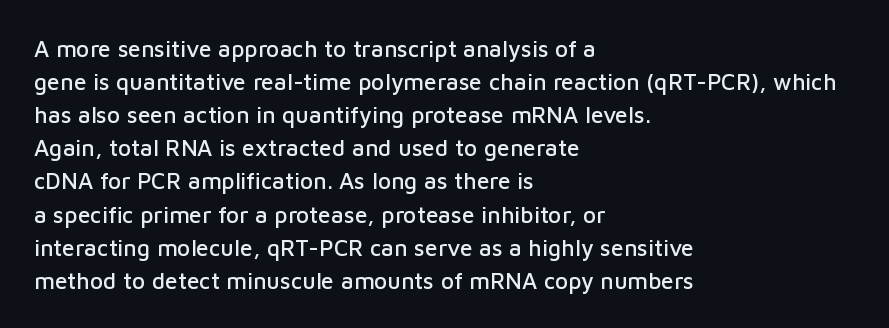
{"italic": "no", "underline": "no", "align": "left", "line_spacing": "normal", "line_spacing_ratio": 1.44, "letter_spacing": "normal", "letter_spacing_em": 0.0, "glyph_px": 23}
